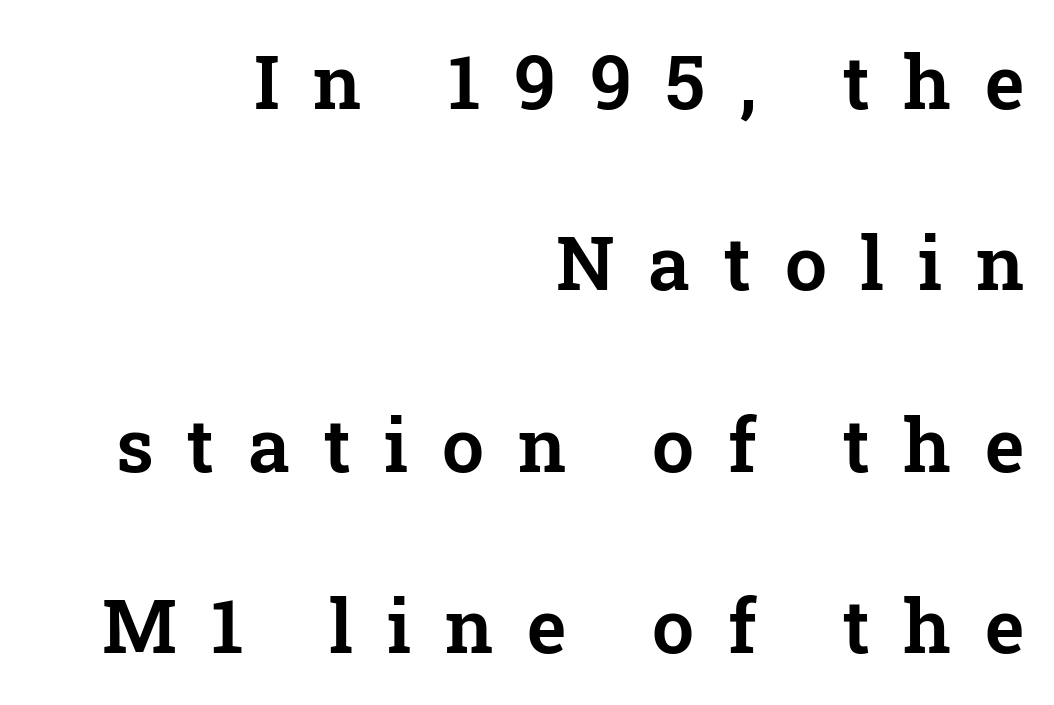
The image shows 75 px serif type, upright; set right-aligned, loose line spacing (2.42x), unusually wide letter spacing (+0.45 em), not underlined; low stroke contrast and a medium x-height.
